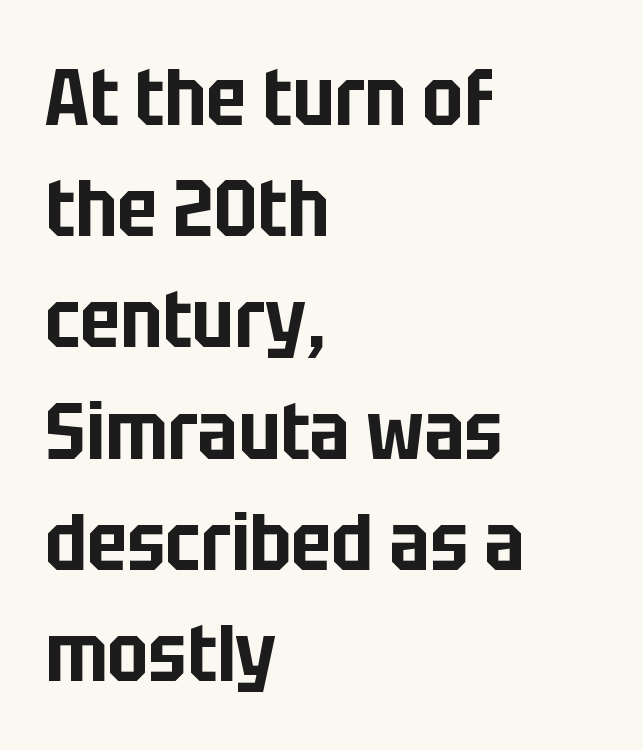
The image shows 80 px condensed sans-serif type, upright; set left-aligned, normal line spacing (1.39x), normal letter spacing, not underlined; low stroke contrast and a large x-height.
